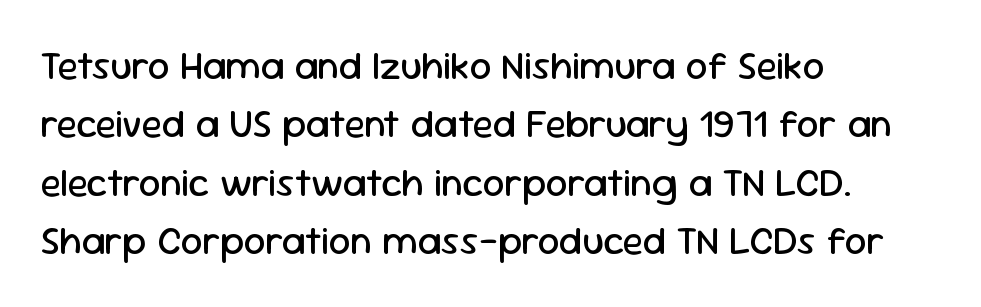
{"serif": "no", "italic": "no", "bold": "no", "weight": "regular", "width": "normal", "stroke_contrast": "low", "x_height": "medium", "monospaced": "no", "underline": "no", "align": "left", "line_spacing": "normal", "line_spacing_ratio": 1.5, "letter_spacing": "normal", "letter_spacing_em": 0.0, "glyph_px": 39}
